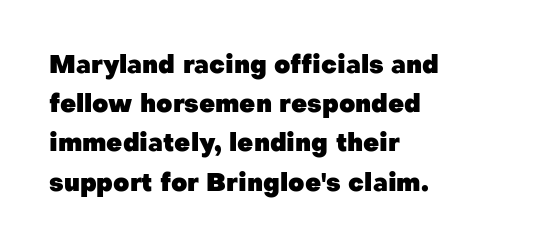
{"italic": "no", "bold": "yes", "underline": "no", "align": "left", "line_spacing": "normal", "line_spacing_ratio": 1.57, "letter_spacing": "normal", "letter_spacing_em": 0.0, "glyph_px": 25}
